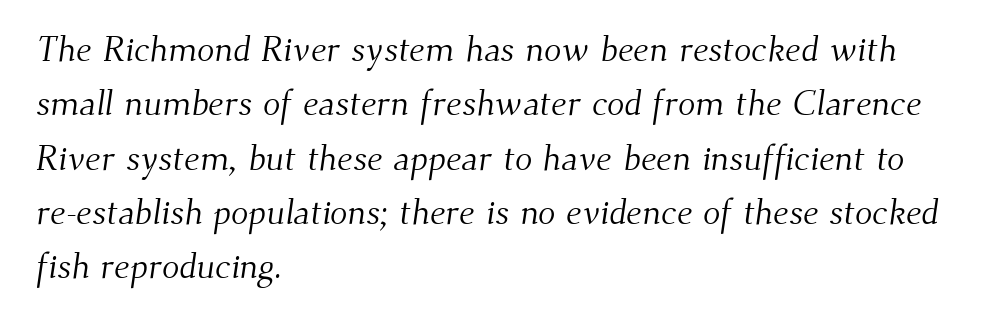
The image shows 36 px light serif type; set left-aligned, normal line spacing (1.51x), normal letter spacing, not underlined; medium stroke contrast and a small x-height.
